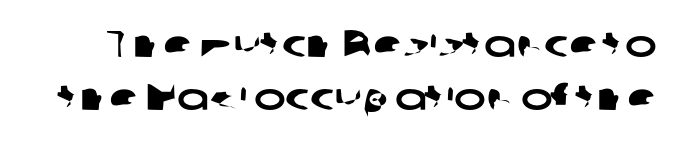
{"serif": "no", "width": "wide", "stroke_contrast": "low", "x_height": "medium", "monospaced": "no", "underline": "no", "line_spacing": "normal", "line_spacing_ratio": 1.39, "letter_spacing": "normal", "letter_spacing_em": 0.0, "glyph_px": 38}
